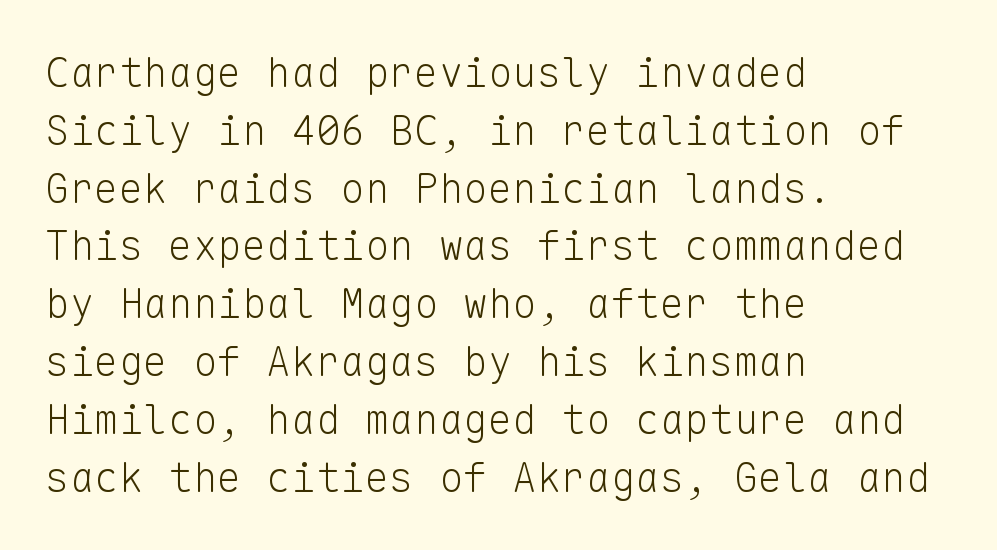
{"serif": "no", "italic": "no", "bold": "no", "weight": "light", "width": "normal", "stroke_contrast": "low", "x_height": "medium", "monospaced": "yes", "underline": "no", "align": "left", "line_spacing": "normal", "line_spacing_ratio": 1.41, "letter_spacing": "normal", "letter_spacing_em": 0.0, "glyph_px": 41}
